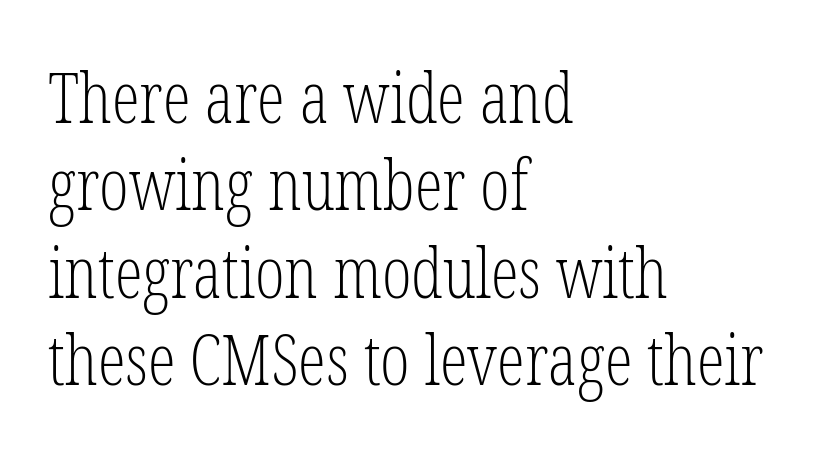
The image shows 70 px light, condensed serif type, upright; set left-aligned, normal line spacing (1.25x), normal letter spacing, not underlined; low stroke contrast and a medium x-height.
